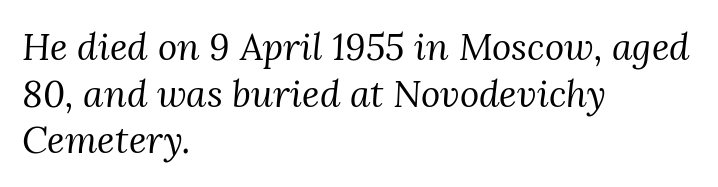
The image shows 37 px regular-weight serif type, italic (leaning right); set left-aligned, normal line spacing (1.26x), normal letter spacing, not underlined; medium stroke contrast and a medium x-height.
